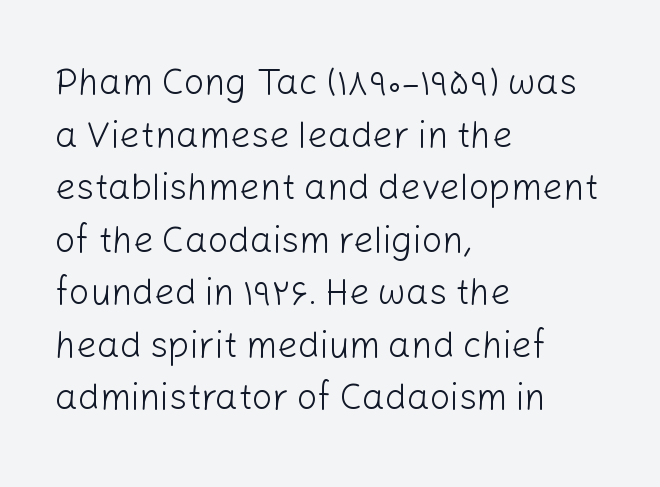
Nope, not italic — everything's standing straight. Spacing between characters is what you'd get straight out of the box. Spacing verdict: proportional, widths tailored to each character. Rows of type keep a routine distance in the vertical direction.
